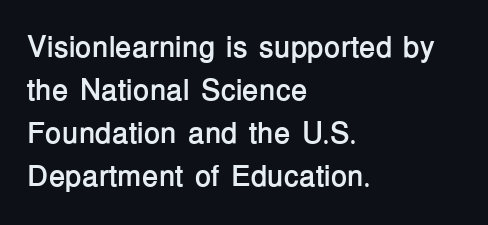
The glyphs are unaccompanied by any horizontal stroke below them. The line texture is even and compact thanks to regular tracking. These lines are set flush left with a ragged right edge. Plenty of ink on the page — the face is bold. Each letter's strokes conclude bluntly, with no projecting serifs. The designer left line spacing at the default.
